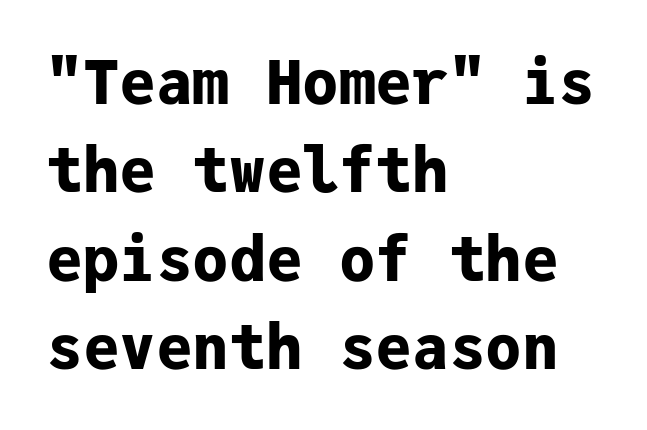
{"serif": "no", "italic": "no", "bold": "yes", "weight": "bold", "width": "normal", "stroke_contrast": "low", "x_height": "medium", "monospaced": "yes", "underline": "no", "align": "left", "line_spacing": "normal", "line_spacing_ratio": 1.45, "letter_spacing": "normal", "letter_spacing_em": 0.0, "glyph_px": 61}
